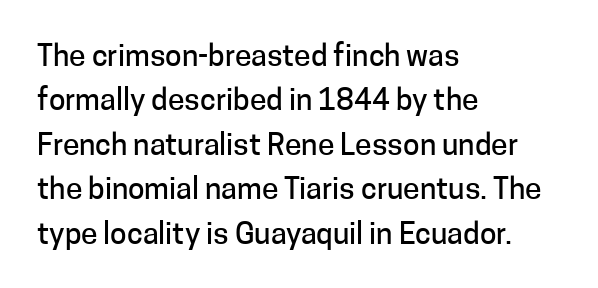
{"serif": "no", "italic": "no", "width": "normal", "stroke_contrast": "low", "x_height": "medium", "monospaced": "no", "underline": "no", "align": "left", "line_spacing": "normal", "line_spacing_ratio": 1.48, "letter_spacing": "normal", "letter_spacing_em": 0.0, "glyph_px": 30}
